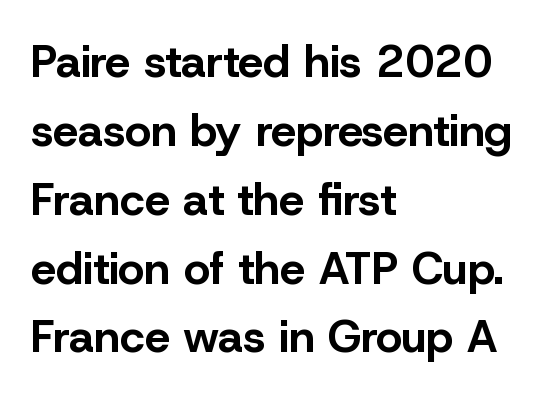
Q: Is the text bold? A: Yes.
Q: Is the text italic (slanted)? A: No, it is upright.
Q: Is the typeface a serif or a sans-serif typeface? A: Sans-serif.
Q: Is the text underlined? A: No.
Q: How is the paragraph aligned? A: Left-aligned.
Q: Is the spacing between letters normal or unusually wide? A: Normal.
Q: Is the spacing between lines tight, normal or loose? A: Normal.
Q: Width (condensed, normal, or wide)? A: Normal.
Q: Stroke contrast? A: Low.
Q: x-height? A: Medium.
Q: Monospaced? A: No.
